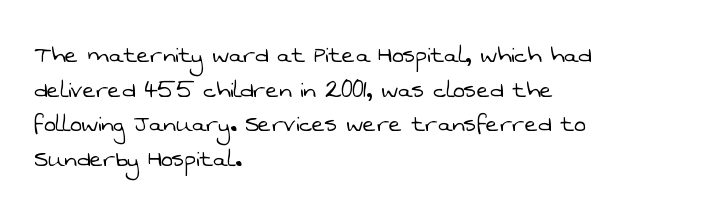
Q: Is the text bold? A: No.
Q: Is the typeface a serif or a sans-serif typeface? A: Sans-serif.
Q: Is the text underlined? A: No.
Q: How is the paragraph aligned? A: Left-aligned.
Q: Is the spacing between letters normal or unusually wide? A: Normal.
Q: Width (condensed, normal, or wide)? A: Normal.
Q: Stroke contrast? A: Low.
Q: x-height? A: Medium.
Q: Monospaced? A: No.
